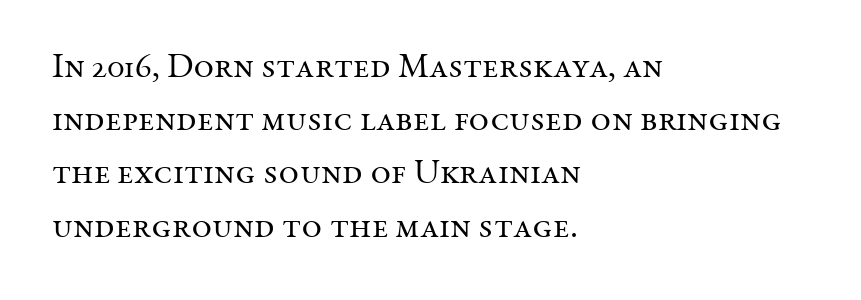
Is there much room between lines? A standard amount, neither cramped nor airy. The weight tops out at a normal text grade. It's the straight-up-and-down kind of type. This sample has the flowing, uneven cadence of proportional lettering. Which margin do the lines hug? The left one — the right edge is uneven. Each row of text sits above clean, open space.
